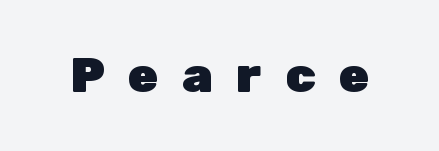
Q: Is the text bold? A: Yes.
Q: Is the text italic (slanted)? A: No, it is upright.
Q: Is the typeface a serif or a sans-serif typeface? A: Sans-serif.
Q: Is the text underlined? A: No.
Q: Is the spacing between letters normal or unusually wide? A: Unusually wide.
Q: Width (condensed, normal, or wide)? A: Normal.
Q: Stroke contrast? A: Low.
Q: x-height? A: Medium.
Q: Monospaced? A: No.
